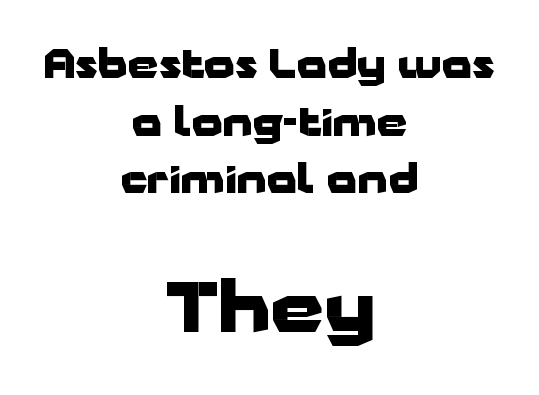
Q: Is the text bold? A: Yes.
Q: Is the text italic (slanted)? A: No, it is upright.
Q: Is the typeface a serif or a sans-serif typeface? A: Sans-serif.
Q: Is the text underlined? A: No.
Q: How is the paragraph aligned? A: Centered.
Q: Is the spacing between letters normal or unusually wide? A: Normal.
Q: Is the spacing between lines tight, normal or loose? A: Normal.
Q: Which block of text is set in a larger size, the first (top) or the second (bottom)? A: The second (bottom) one.
Q: Width (condensed, normal, or wide)? A: Wide.
Q: Stroke contrast? A: Low.
Q: x-height? A: Medium.
Q: Monospaced? A: No.
